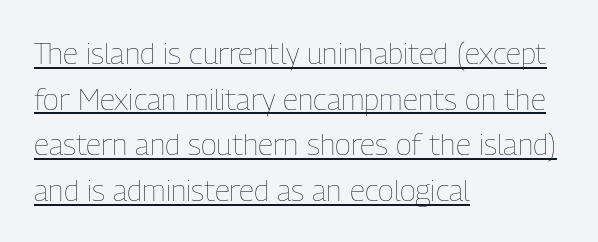
Q: Is the text bold? A: No.
Q: Is the text italic (slanted)? A: No, it is upright.
Q: Is the text underlined? A: Yes.
Q: How is the paragraph aligned? A: Left-aligned.
Q: Is the spacing between letters normal or unusually wide? A: Normal.
Q: Is the spacing between lines tight, normal or loose? A: Normal.
Q: Width (condensed, normal, or wide)? A: Condensed.
Q: Stroke contrast? A: Low.
Q: x-height? A: Medium.
Q: Monospaced? A: No.
